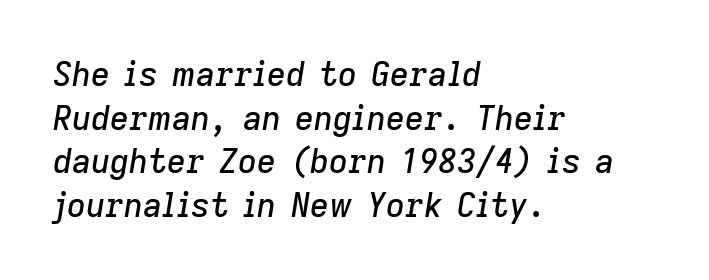
Q: Is the text italic (slanted)? A: Yes, it leans right by about 9 degrees.
Q: Is the text underlined? A: No.
Q: How is the paragraph aligned? A: Left-aligned.
Q: Is the spacing between letters normal or unusually wide? A: Normal.
Q: Is the spacing between lines tight, normal or loose? A: Normal.
Q: Width (condensed, normal, or wide)? A: Normal.
Q: Stroke contrast? A: Low.
Q: x-height? A: Medium.
Q: Monospaced? A: No.
